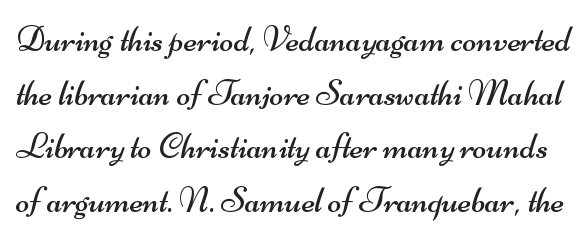
Compared with typical body copy, the letter spacing here is the same. Spacing verdict: proportional, widths tailored to each character. On a weight scale, this lands at 450 or below. Observe the absence of serifs on each vertical stroke in this sample.
